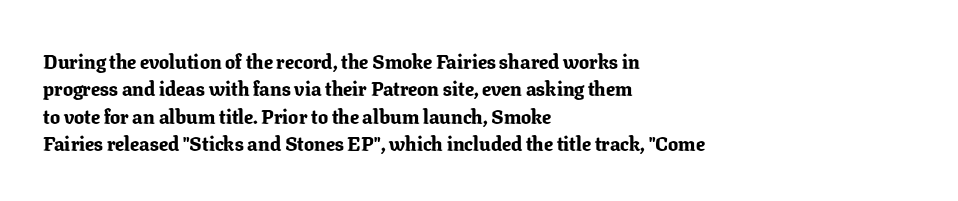
{"italic": "no", "bold": "yes", "underline": "no", "align": "left", "line_spacing": "normal", "line_spacing_ratio": 1.37, "letter_spacing": "normal", "letter_spacing_em": 0.0, "glyph_px": 20}
